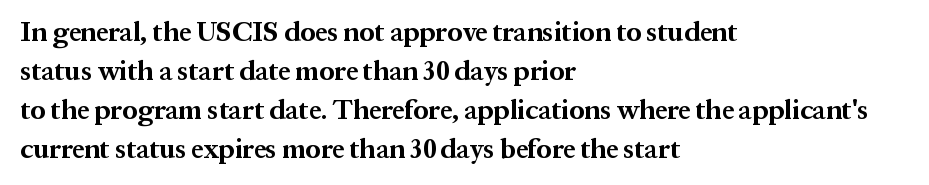
Q: Is the text bold? A: Yes.
Q: Is the text italic (slanted)? A: No, it is upright.
Q: Is the text underlined? A: No.
Q: How is the paragraph aligned? A: Left-aligned.
Q: Is the spacing between letters normal or unusually wide? A: Normal.
Q: Is the spacing between lines tight, normal or loose? A: Normal.
